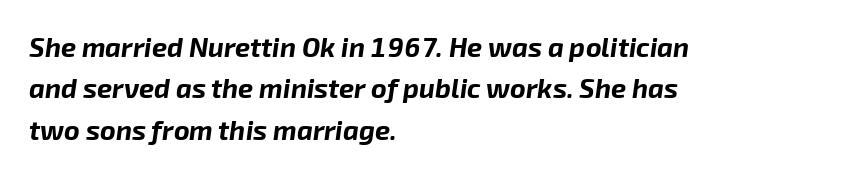
Q: Is the text bold? A: Yes.
Q: Is the text italic (slanted)? A: Yes, it leans right by about 8 degrees.
Q: Is the text underlined? A: No.
Q: How is the paragraph aligned? A: Left-aligned.
Q: Is the spacing between letters normal or unusually wide? A: Normal.
Q: Is the spacing between lines tight, normal or loose? A: Normal.
